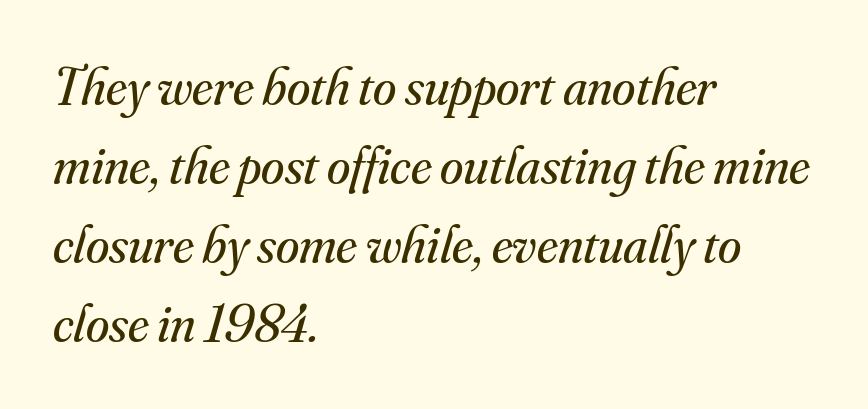
Typeset ragged right — the left edge is the straight one. Regarding leading, the lines here are spaced in the standard way. A bare baseline throughout the passage. Standard letterfit; no display-style spreading of the glyphs. These lines are rendered in a variable-pitch font.
